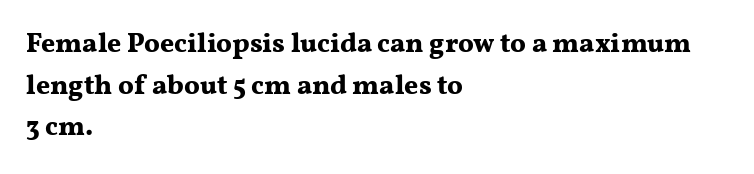
Q: Is the text bold? A: Yes.
Q: Is the text italic (slanted)? A: No, it is upright.
Q: Is the text underlined? A: No.
Q: How is the paragraph aligned? A: Left-aligned.
Q: Is the spacing between letters normal or unusually wide? A: Normal.
Q: Is the spacing between lines tight, normal or loose? A: Normal.
